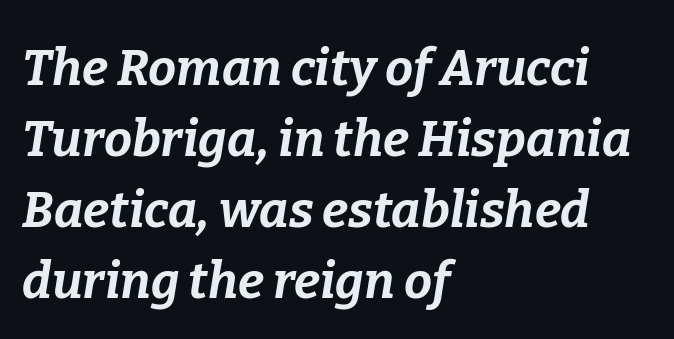
The image shows 50 px bold type, italic (leaning right); set left-aligned, normal line spacing (1.42x), normal letter spacing, not underlined; low stroke contrast and a medium x-height.
